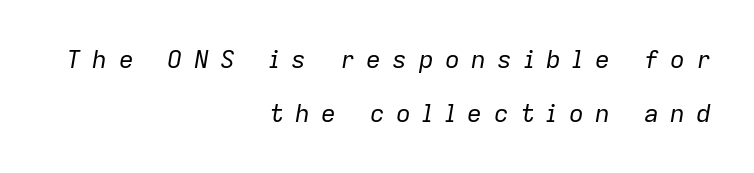
The image shows 25 px text type, italic (leaning right); set right-aligned, loose line spacing (2.16x), unusually wide letter spacing (+0.45 em), not underlined.
